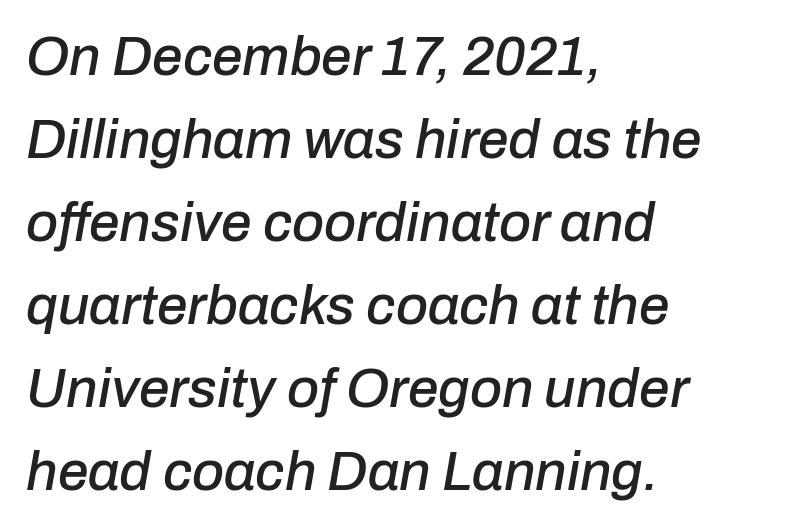
Looks like regular typesetting: each glyph gets only the width it needs. Each word holds together tightly as a unit, with standard inter-letter gaps. An italicized treatment has been applied to the whole sample. Summary of vertical rhythm: regular, with standard interline spacing. Which margin do the lines hug? The left one — the right edge is uneven.
